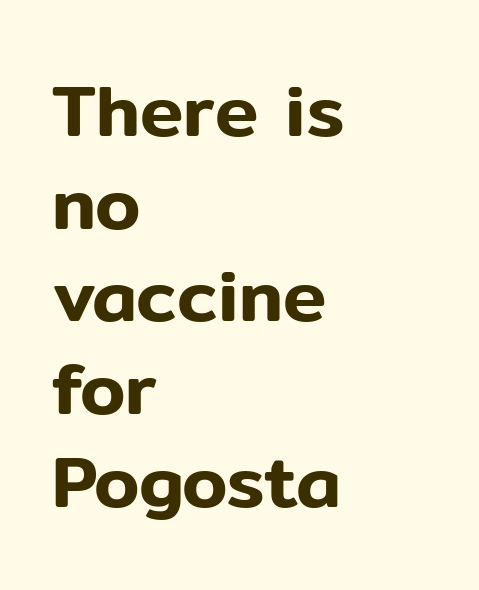
The image shows 73 px sans-serif type, upright; set left-aligned, normal line spacing (1.27x), normal letter spacing, not underlined; low stroke contrast and a medium x-height.
